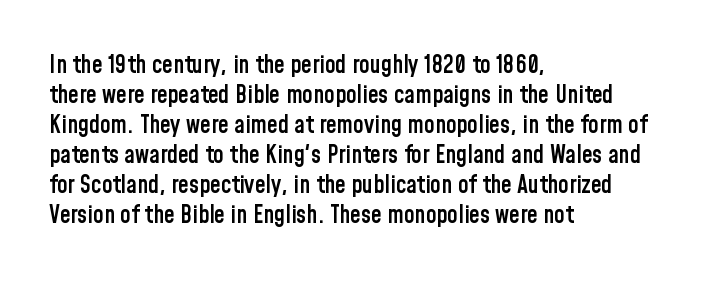
Unmarked baselines from the first word to the last. The leading is moderate, giving the passage an even texture. A bit beefed up — I'd call it semibold rather than bold. Horizontal alignment here is leftward, the default for most running prose. Style check: upright. Honestly, the letter spacing is just normal — you wouldn't notice it.
